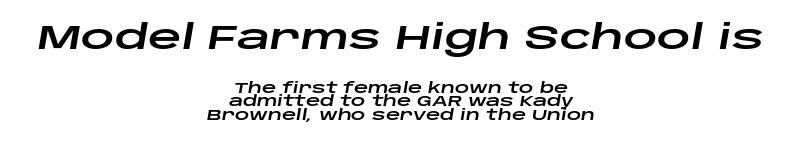
Q: Is the text italic (slanted)? A: Yes, it leans right by about 10 degrees.
Q: Is the text underlined? A: No.
Q: How is the paragraph aligned? A: Centered.
Q: Is the spacing between letters normal or unusually wide? A: Normal.
Q: Is the spacing between lines tight, normal or loose? A: Tight.
Q: Which block of text is set in a larger size, the first (top) or the second (bottom)? A: The first (top) one.
Q: Width (condensed, normal, or wide)? A: Wide.
Q: Stroke contrast? A: Low.
Q: x-height? A: Large.
Q: Monospaced? A: No.
